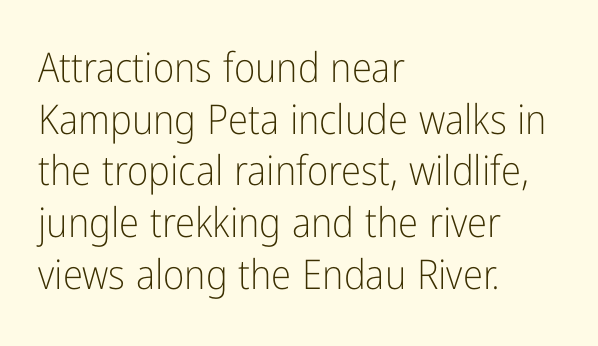
The glyphs in this specimen are sans serif. You could call the tracking neutral — neither tight nor loose. Bare-footed words on every line. Do the characters align in a grid? No, the font is proportional.
